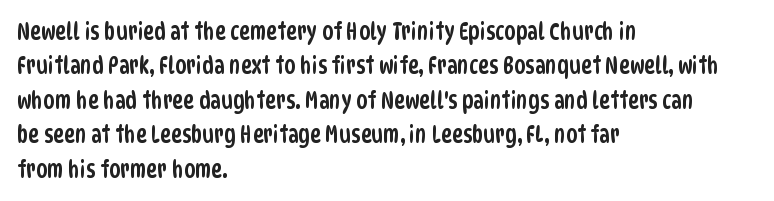
A clean baseline with only descenders dipping below it. Here the glyphs are tracked normally, forming tight word shapes. The typesetter chose a ragged-right arrangement here. Normally led — the rows are evenly, conventionally spaced.
